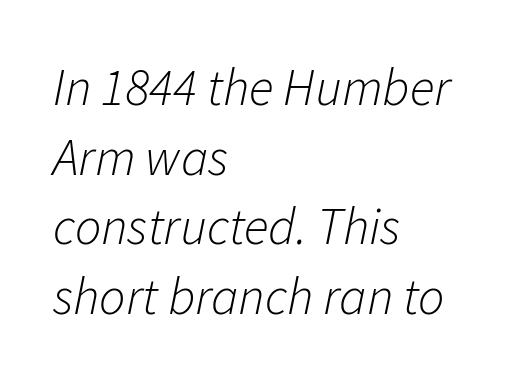
Q: Is the text bold? A: No.
Q: Is the text italic (slanted)? A: Yes, it leans right by about 11 degrees.
Q: Is the text underlined? A: No.
Q: How is the paragraph aligned? A: Left-aligned.
Q: Is the spacing between letters normal or unusually wide? A: Normal.
Q: Is the spacing between lines tight, normal or loose? A: Normal.
Q: Width (condensed, normal, or wide)? A: Normal.
Q: Stroke contrast? A: Low.
Q: x-height? A: Medium.
Q: Monospaced? A: No.
